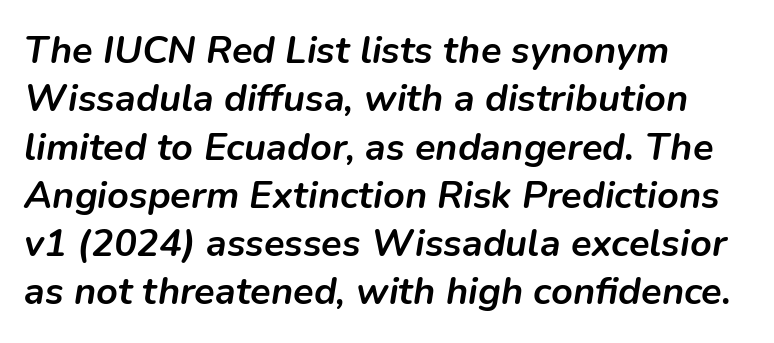
The image shows 38 px semibold type, italic (leaning right); set left-aligned, normal line spacing (1.27x), normal letter spacing, not underlined; low stroke contrast and a medium x-height.
